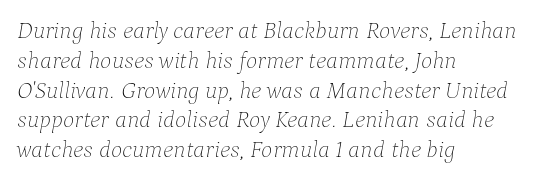
Q: Is the text bold? A: No.
Q: Is the text italic (slanted)? A: Yes, it leans right by about 9 degrees.
Q: Is the text underlined? A: No.
Q: How is the paragraph aligned? A: Left-aligned.
Q: Is the spacing between letters normal or unusually wide? A: Normal.
